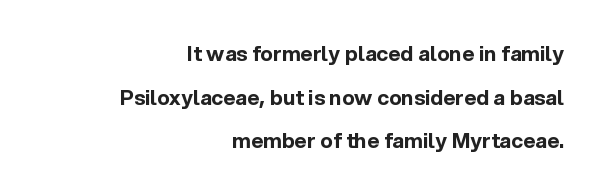
Q: Is the text bold? A: Yes.
Q: Is the text italic (slanted)? A: No, it is upright.
Q: Is the text underlined? A: No.
Q: How is the paragraph aligned? A: Right-aligned.
Q: Is the spacing between letters normal or unusually wide? A: Normal.
Q: Is the spacing between lines tight, normal or loose? A: Loose.
